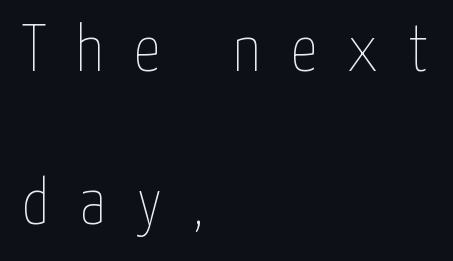
Q: Is the text bold? A: No.
Q: Is the text italic (slanted)? A: No, it is upright.
Q: Is the text underlined? A: No.
Q: How is the paragraph aligned? A: Left-aligned.
Q: Is the spacing between letters normal or unusually wide? A: Unusually wide.
Q: Is the spacing between lines tight, normal or loose? A: Loose.
Q: Width (condensed, normal, or wide)? A: Condensed.
Q: Stroke contrast? A: Low.
Q: x-height? A: Medium.
Q: Monospaced? A: No.
